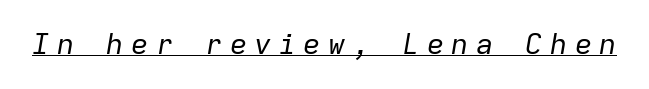
Q: Is the text bold? A: No.
Q: Is the text italic (slanted)? A: Yes, it leans right by about 9 degrees.
Q: Is the text underlined? A: Yes.
Q: Is the spacing between letters normal or unusually wide? A: Unusually wide.
Q: Width (condensed, normal, or wide)? A: Normal.
Q: Stroke contrast? A: Low.
Q: x-height? A: Medium.
Q: Monospaced? A: Yes.
